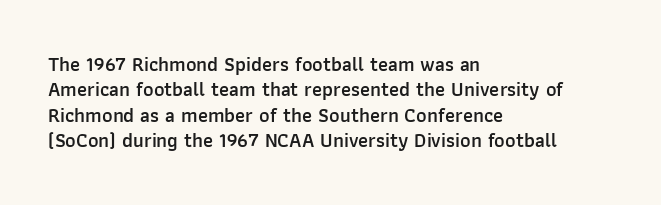
Do the letters lean? They stand straight. The string is rendered with underlining switched off. Look at the tracking — it's just the regular setting, nothing added. The passage shown is semibold, sitting just below true bold.
